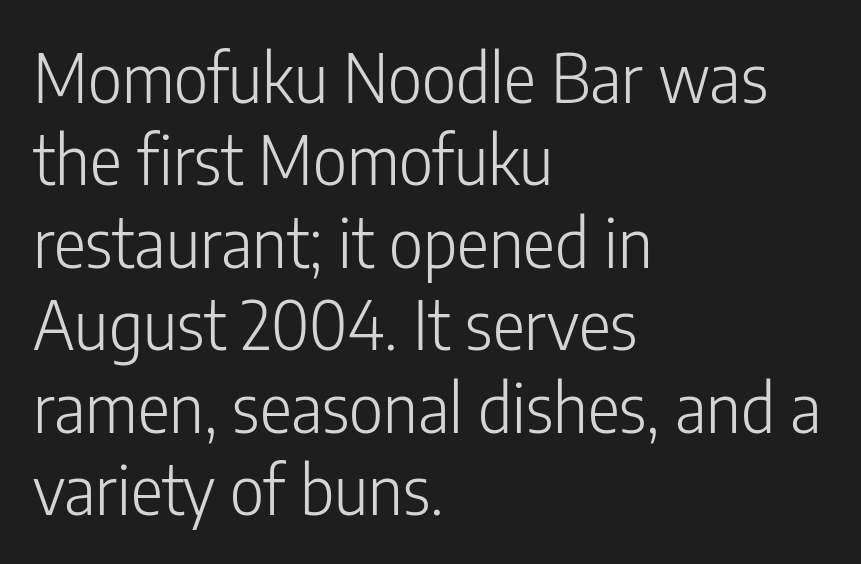
The image shows 67 px light, condensed sans-serif type, upright; set left-aligned, line spacing 1.23x, normal letter spacing, not underlined; low stroke contrast and a medium x-height.
